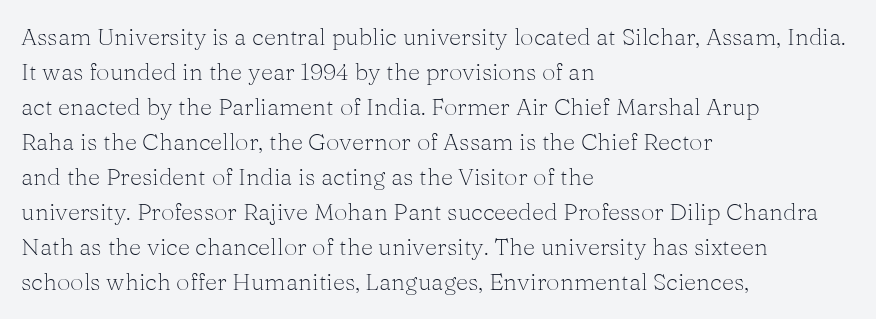
The image shows 24 px text type, upright; set left-aligned, normal line spacing (1.46x), normal letter spacing, not underlined.
